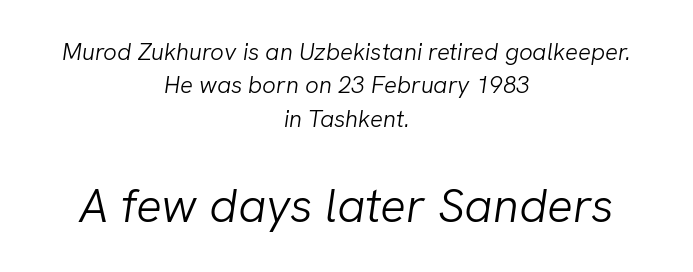
{"italic": "yes", "lean": "right", "slant_degrees": 8, "bold": "no", "weight": "light", "width": "normal", "stroke_contrast": "low", "x_height": "medium", "monospaced": "no", "underline": "no", "align": "center", "line_spacing": "normal", "line_spacing_ratio": 1.39, "letter_spacing": "normal", "letter_spacing_em": 0.0, "larger_block": "second", "size_ratio": 2.0, "glyph_px": 48}
